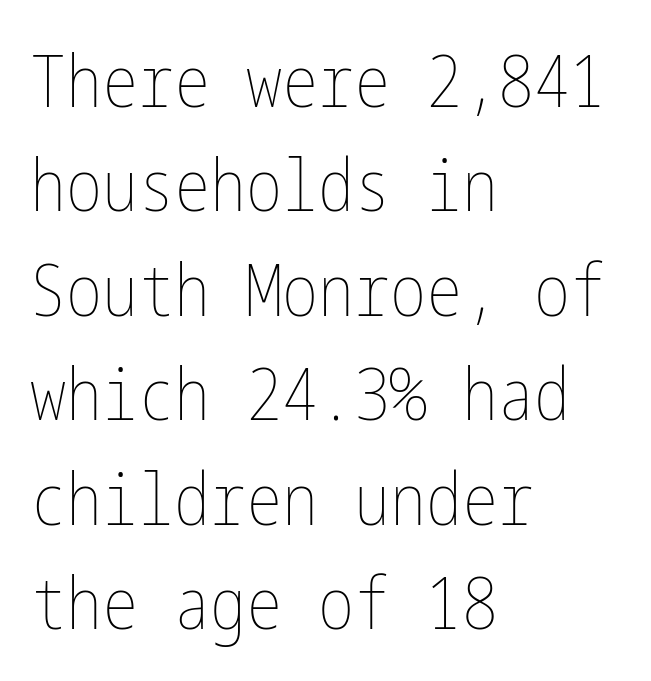
Q: Is the text bold? A: No.
Q: Is the text italic (slanted)? A: No, it is upright.
Q: Is the text underlined? A: No.
Q: How is the paragraph aligned? A: Left-aligned.
Q: Is the spacing between letters normal or unusually wide? A: Normal.
Q: Is the spacing between lines tight, normal or loose? A: Normal.
Q: Width (condensed, normal, or wide)? A: Condensed.
Q: Stroke contrast? A: Low.
Q: x-height? A: Medium.
